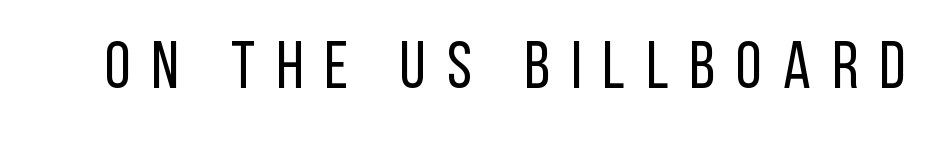
Glance below the letters and you will spot only blank space. The font's upright variant was chosen for this text. Note: no serifs on the glyphs. Weight class: somewhere from thin through regular. Here the designer chose a conventional face with non-uniform glyph widths.
